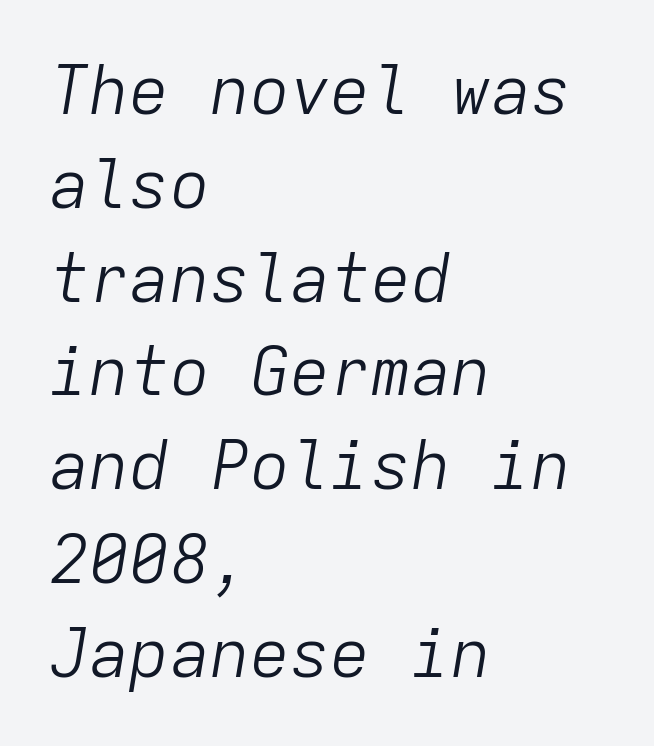
Q: Is the text bold? A: No.
Q: Is the text italic (slanted)? A: Yes, it leans right by about 9 degrees.
Q: Is the text underlined? A: No.
Q: How is the paragraph aligned? A: Left-aligned.
Q: Is the spacing between letters normal or unusually wide? A: Normal.
Q: Is the spacing between lines tight, normal or loose? A: Normal.
Q: Width (condensed, normal, or wide)? A: Normal.
Q: Stroke contrast? A: Low.
Q: x-height? A: Medium.
Q: Monospaced? A: Yes.
